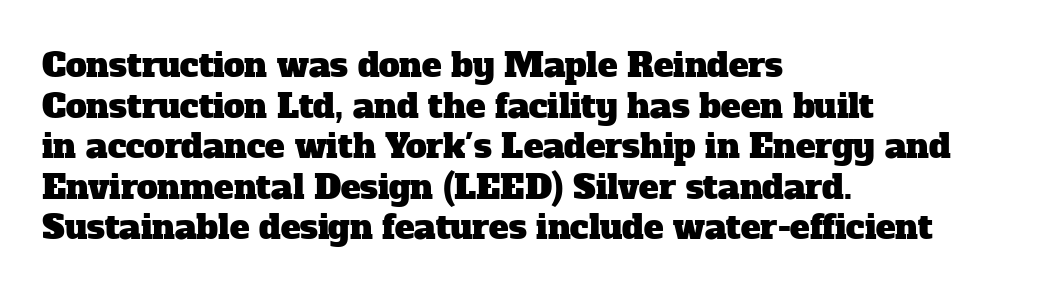
Q: Is the typeface a serif or a sans-serif typeface? A: Serif.
Q: Is the text underlined? A: No.
Q: How is the paragraph aligned? A: Left-aligned.
Q: Is the spacing between letters normal or unusually wide? A: Normal.
Q: Width (condensed, normal, or wide)? A: Normal.
Q: Stroke contrast? A: Low.
Q: x-height? A: Medium.
Q: Monospaced? A: No.
